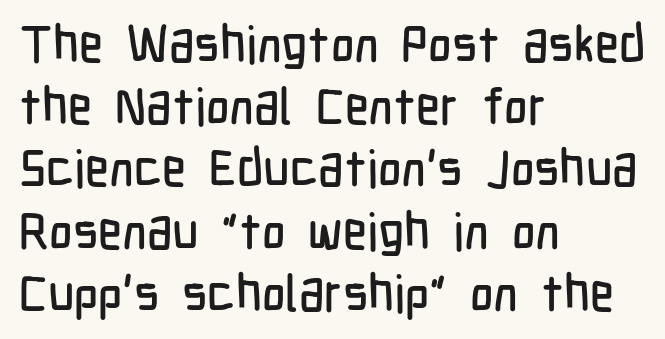
Q: Is the text italic (slanted)? A: No, it is upright.
Q: Is the typeface a serif or a sans-serif typeface? A: Sans-serif.
Q: Is the text underlined? A: No.
Q: How is the paragraph aligned? A: Left-aligned.
Q: Is the spacing between letters normal or unusually wide? A: Normal.
Q: Width (condensed, normal, or wide)? A: Condensed.
Q: Stroke contrast? A: Low.
Q: x-height? A: Medium.
Q: Monospaced? A: No.
